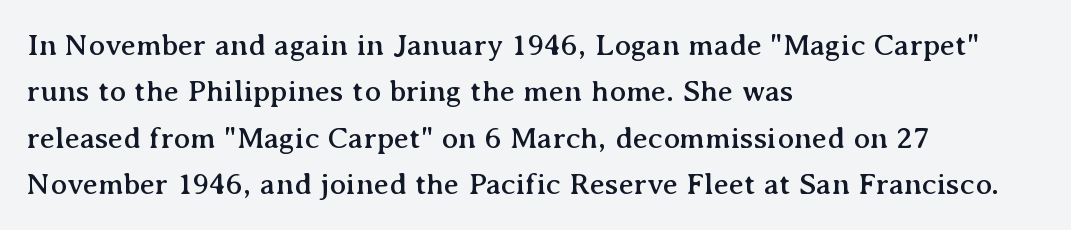
You could not count columns in this text — the font is proportionally spaced. The typeface chosen for these lines features serifs. The rendering uses a moderate line-height, typical for paragraphs. Short and long lines alike share a common starting point at left. A bare baseline throughout the passage. The gaps between neighbouring characters are ordinary and unremarkable.
